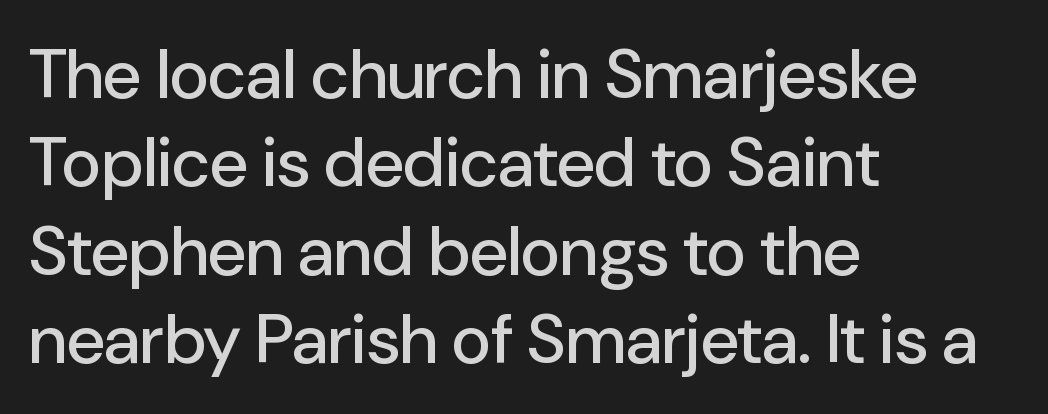
{"serif": "no", "italic": "no", "width": "normal", "stroke_contrast": "low", "x_height": "medium", "monospaced": "no", "underline": "no", "align": "left", "line_spacing": "normal", "line_spacing_ratio": 1.28, "letter_spacing": "normal", "letter_spacing_em": 0.0, "glyph_px": 69}
